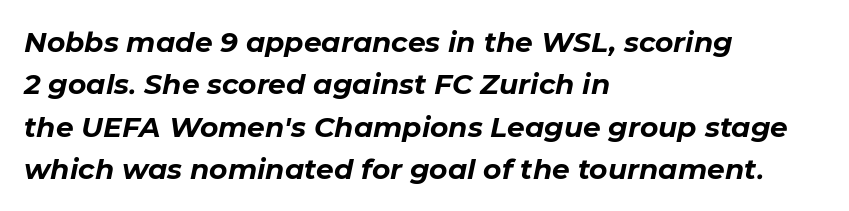
{"italic": "yes", "lean": "right", "slant_degrees": 11, "bold": "yes", "weight": "bold", "width": "normal", "stroke_contrast": "low", "x_height": "medium", "monospaced": "no", "underline": "no", "align": "left", "line_spacing": "normal", "line_spacing_ratio": 1.51, "letter_spacing": "normal", "letter_spacing_em": 0.0, "glyph_px": 28}
